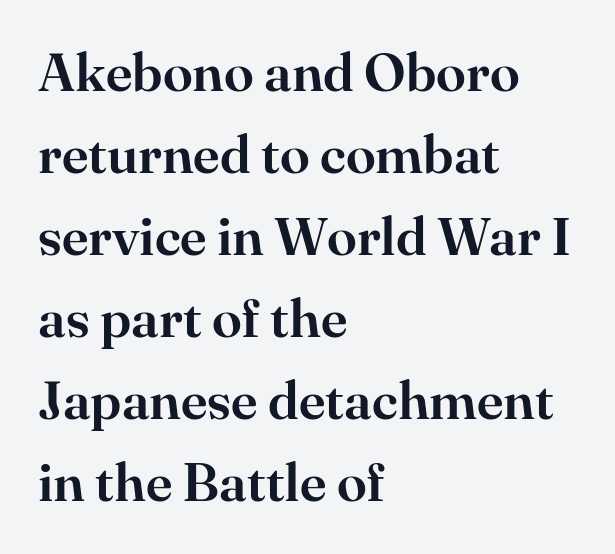
Q: Is the text italic (slanted)? A: No, it is upright.
Q: Is the typeface a serif or a sans-serif typeface? A: Serif.
Q: Is the text underlined? A: No.
Q: How is the paragraph aligned? A: Left-aligned.
Q: Is the spacing between letters normal or unusually wide? A: Normal.
Q: Is the spacing between lines tight, normal or loose? A: Normal.
Q: Width (condensed, normal, or wide)? A: Normal.
Q: Stroke contrast? A: High.
Q: x-height? A: Small.
Q: Monospaced? A: No.
